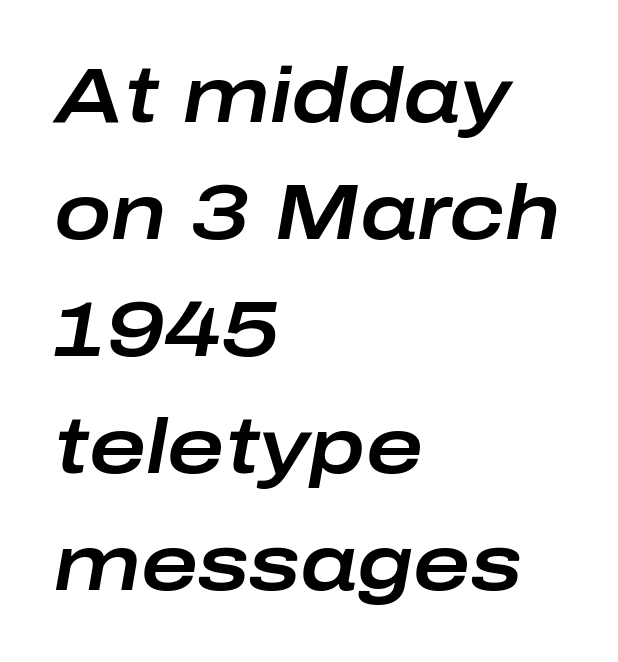
Q: Is the text italic (slanted)? A: Yes, it leans right by about 10 degrees.
Q: Is the text underlined? A: No.
Q: How is the paragraph aligned? A: Left-aligned.
Q: Is the spacing between letters normal or unusually wide? A: Normal.
Q: Is the spacing between lines tight, normal or loose? A: Normal.
Q: Width (condensed, normal, or wide)? A: Wide.
Q: Stroke contrast? A: Low.
Q: x-height? A: Medium.
Q: Monospaced? A: No.
